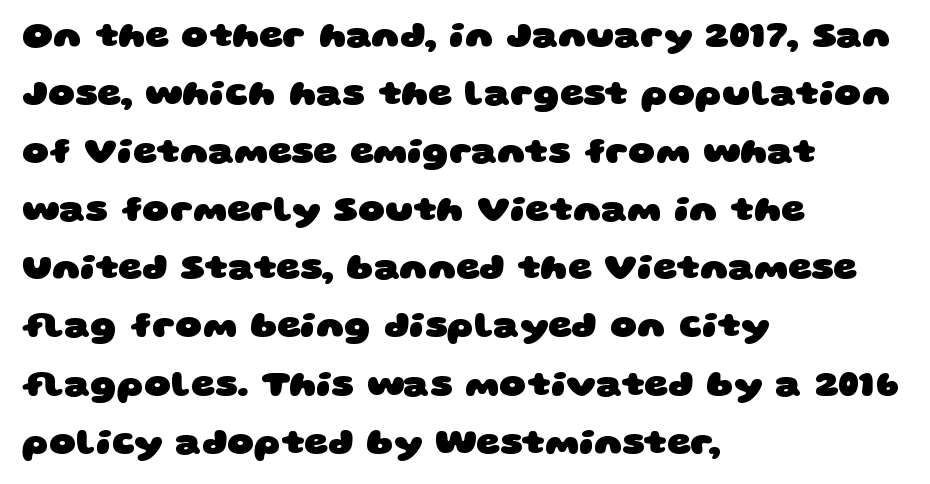
{"serif": "no", "bold": "yes", "weight": "heavy", "width": "wide", "stroke_contrast": "low", "x_height": "large", "monospaced": "no", "underline": "no", "align": "left", "line_spacing": "normal", "line_spacing_ratio": 1.57, "letter_spacing": "normal", "letter_spacing_em": 0.0, "glyph_px": 37}
